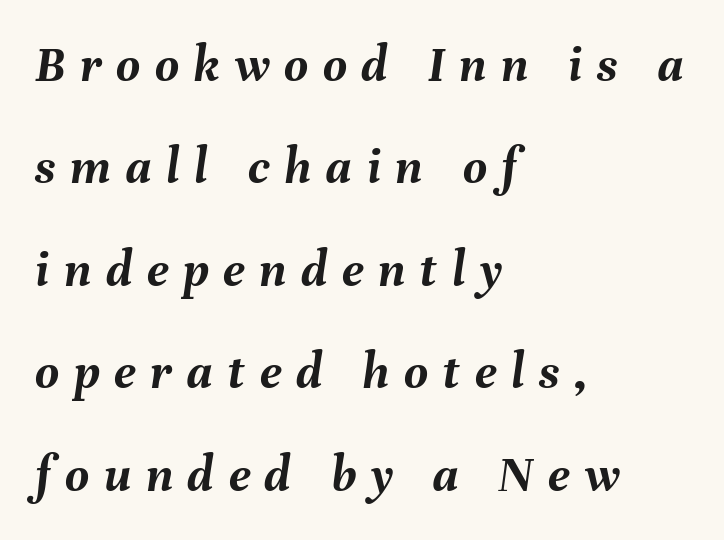
The baseline area is clear. A full-strength bold gives these letters their thick strokes. Is this a fixed-width face? No — the glyphs have proportional, varying widths. Summary of vertical rhythm: relaxed, with wide interline spacing. Is the type slanted? Yes — the strokes lean at a clear angle. Loose tracking; the words dissolve into strings of separated letters.
